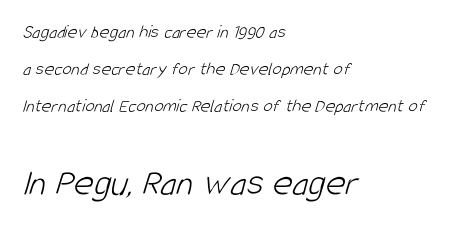
{"serif": "no", "bold": "no", "weight": "light", "width": "condensed", "stroke_contrast": "low", "x_height": "large", "monospaced": "no", "underline": "no", "align": "left", "line_spacing": "loose", "line_spacing_ratio": 1.95, "letter_spacing": "normal", "letter_spacing_em": 0.0, "larger_block": "second", "size_ratio": 2.0, "glyph_px": 38}
